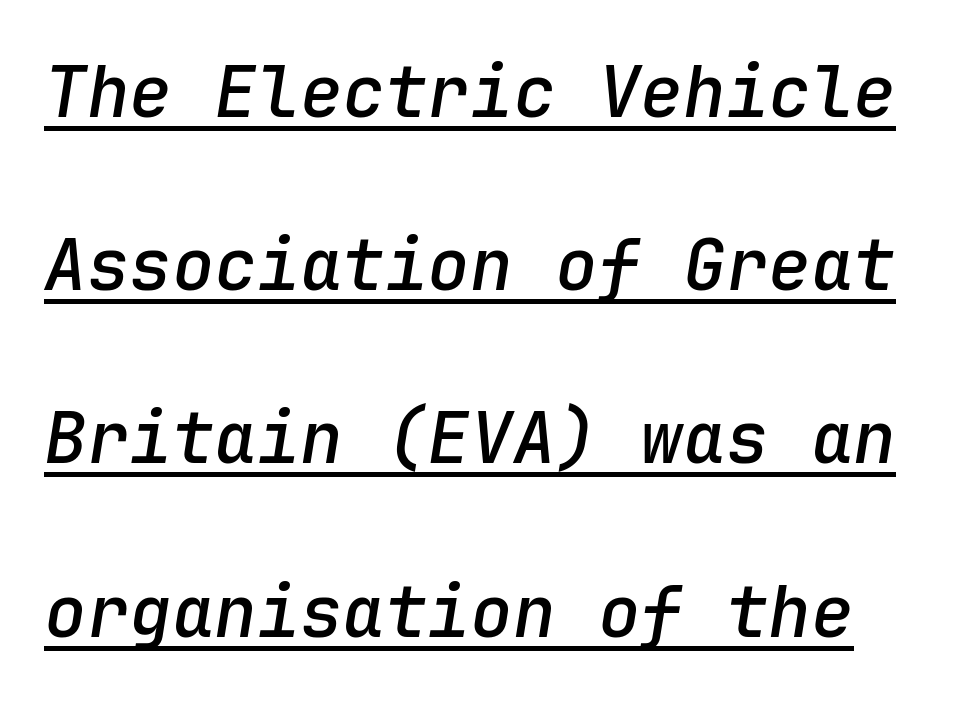
Q: Is the text bold? A: Semi-bold.
Q: Is the text italic (slanted)? A: Yes, it leans right by about 9 degrees.
Q: Is the text underlined? A: Yes.
Q: Is the spacing between letters normal or unusually wide? A: Normal.
Q: Is the spacing between lines tight, normal or loose? A: Loose.
Q: Width (condensed, normal, or wide)? A: Normal.
Q: Stroke contrast? A: Low.
Q: x-height? A: Medium.
Q: Monospaced? A: Yes.
